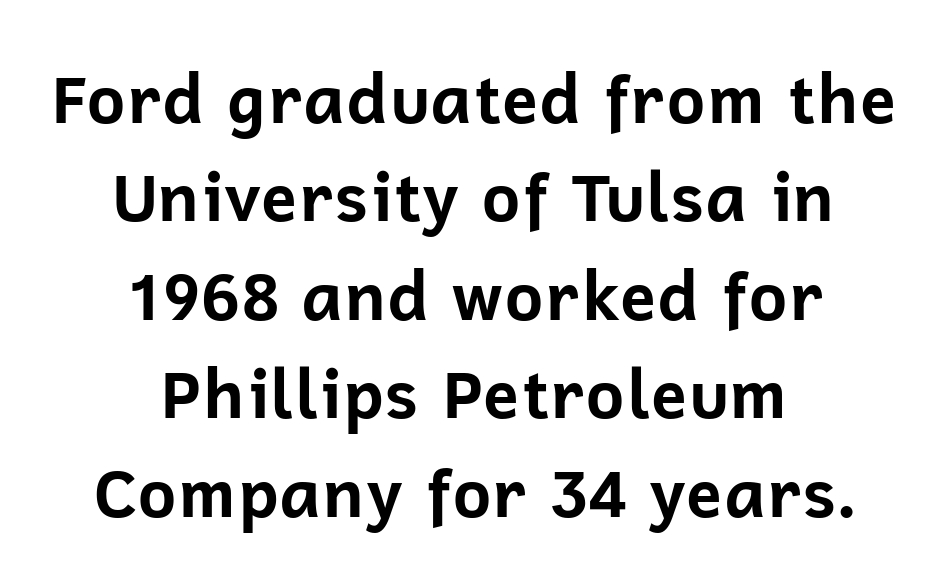
Q: Is the text bold? A: Yes.
Q: Is the text italic (slanted)? A: No, it is upright.
Q: Is the typeface a serif or a sans-serif typeface? A: Sans-serif.
Q: Is the text underlined? A: No.
Q: How is the paragraph aligned? A: Centered.
Q: Is the spacing between letters normal or unusually wide? A: Normal.
Q: Is the spacing between lines tight, normal or loose? A: Normal.
Q: Width (condensed, normal, or wide)? A: Normal.
Q: Stroke contrast? A: Low.
Q: x-height? A: Medium.
Q: Monospaced? A: No.
